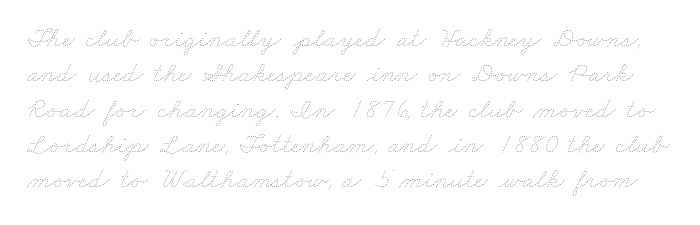
The image shows 28 px thin, wide type; set normal line spacing (1.26x), normal letter spacing, not underlined; low stroke contrast and a small x-height.
